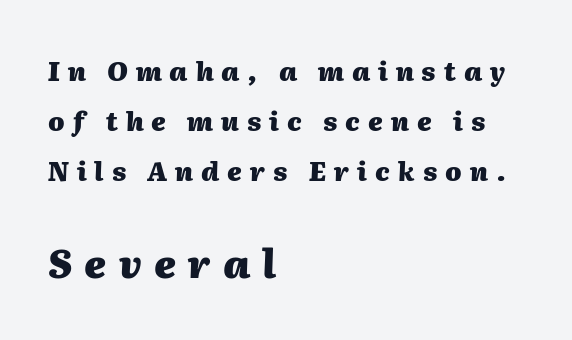
Q: Is the text bold? A: Yes.
Q: Is the text italic (slanted)? A: Yes, it leans right by about 2 degrees.
Q: Is the text underlined? A: No.
Q: How is the paragraph aligned? A: Left-aligned.
Q: Is the spacing between letters normal or unusually wide? A: Unusually wide.
Q: Is the spacing between lines tight, normal or loose? A: Loose.
Q: Which block of text is set in a larger size, the first (top) or the second (bottom)? A: The second (bottom) one.
Q: Width (condensed, normal, or wide)? A: Normal.
Q: Stroke contrast? A: Medium.
Q: x-height? A: Medium.
Q: Monospaced? A: No.
